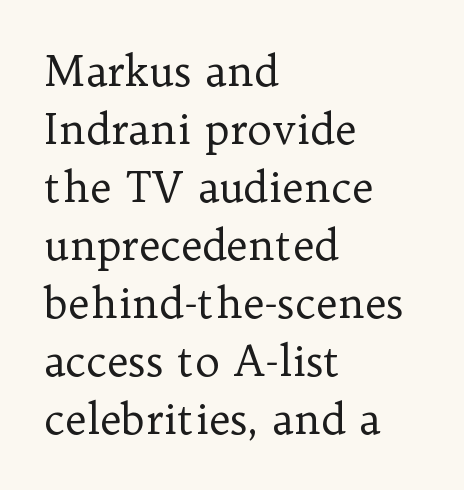
No letter is thick-stroked: the sample isn't bold. Standard letterfit; no display-style spreading of the glyphs. Clear beneath every line of the passage. Note the varied advance widths — an 'i' is clearly narrower than an 'm'. The rendering anchors every line to the left-hand side.
